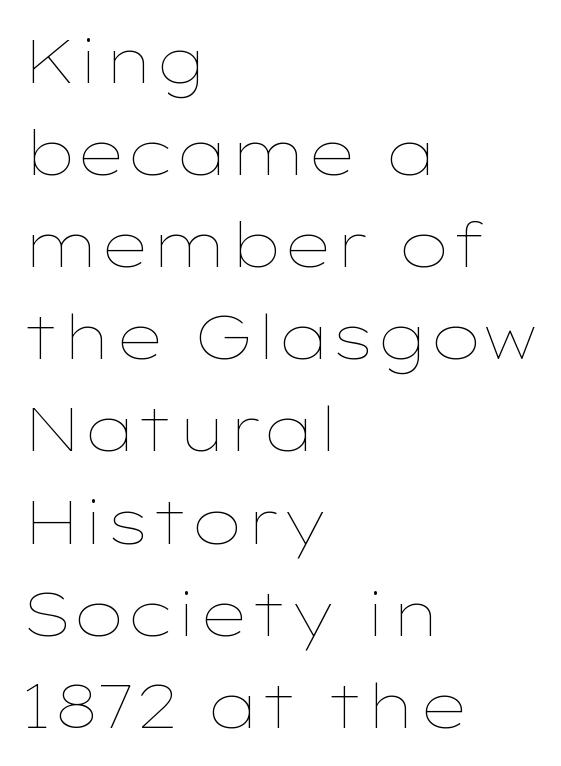
The image shows 61 px thin, wide type, upright; set left-aligned, normal line spacing (1.51x), normal letter spacing, not underlined; low stroke contrast and a medium x-height.
